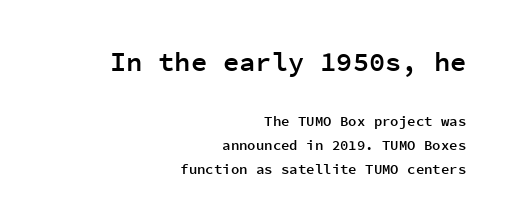
Q: Is the text bold? A: Semi-bold.
Q: Is the text italic (slanted)? A: No, it is upright.
Q: Is the text underlined? A: No.
Q: How is the paragraph aligned? A: Right-aligned.
Q: Is the spacing between letters normal or unusually wide? A: Normal.
Q: Which block of text is set in a larger size, the first (top) or the second (bottom)? A: The first (top) one.
